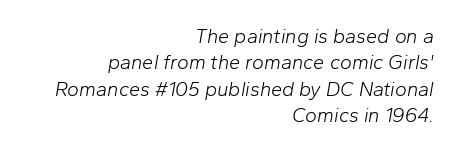
The image shows 20 px text type, italic (leaning right); set right-aligned, normal line spacing (1.32x), normal letter spacing, not underlined.
